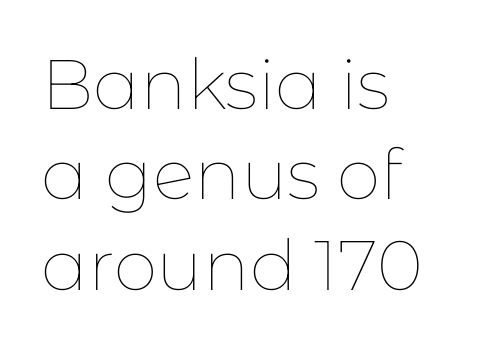
A normal amount of white space separates one row of letters from the next. The cut favours lightness, reaching ordinary text weight at its darkest. It's the straight-up-and-down kind of type. Default kerning and tracking; the words read as compact shapes. Short and long lines alike share a common starting point at left.
